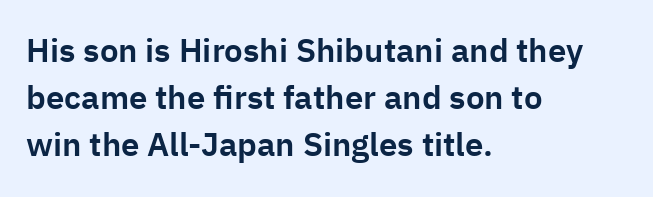
{"serif": "no", "italic": "no", "width": "normal", "stroke_contrast": "low", "x_height": "medium", "monospaced": "no", "underline": "no", "align": "left", "line_spacing": "normal", "line_spacing_ratio": 1.43, "letter_spacing": "normal", "letter_spacing_em": 0.0, "glyph_px": 33}
